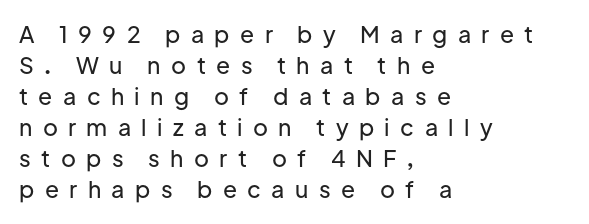
The image shows 23 px text type, upright; set left-aligned, normal line spacing (1.35x), unusually wide letter spacing (+0.45 em), not underlined.
